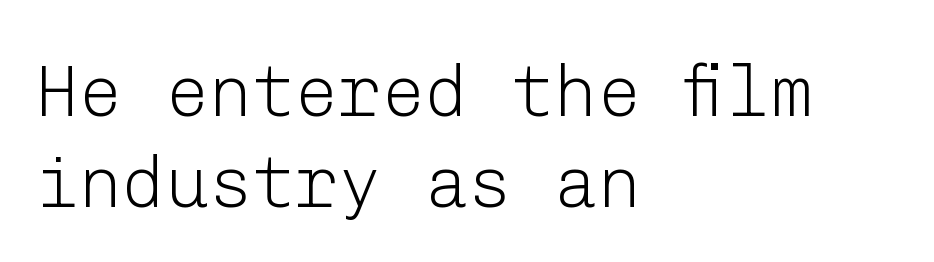
{"serif": "no", "italic": "no", "bold": "no", "weight": "light", "width": "normal", "stroke_contrast": "low", "x_height": "medium", "underline": "no", "align": "left", "line_spacing": "normal", "line_spacing_ratio": 1.27, "letter_spacing": "normal", "letter_spacing_em": 0.0, "glyph_px": 72}
